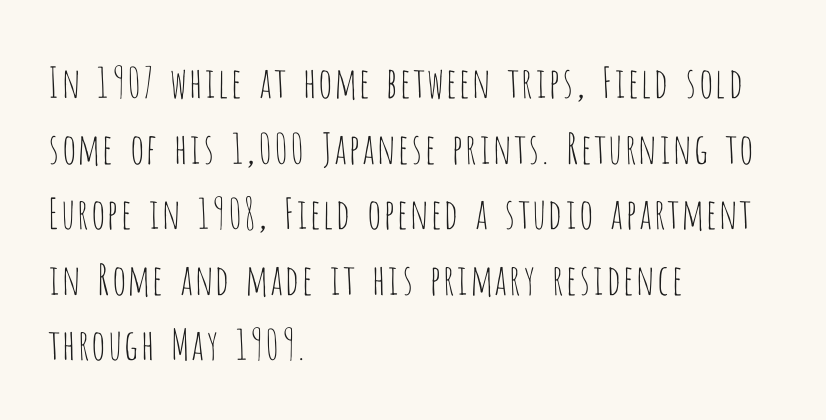
The image shows 42 px thin, condensed sans-serif type, upright; set left-aligned, normal line spacing (1.56x), normal letter spacing, not underlined; low stroke contrast and a large x-height.
